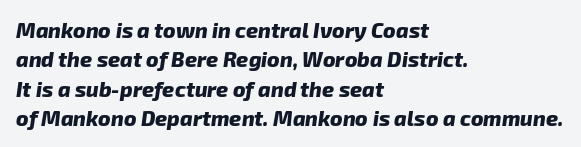
Quick note: interline space is typical. These lines are set flush left with a ragged right edge. Nothing unusual about the tracking: characters are spaced as the font intends. Decoration check: the copy has no underline. Heavy, bold letterforms.
